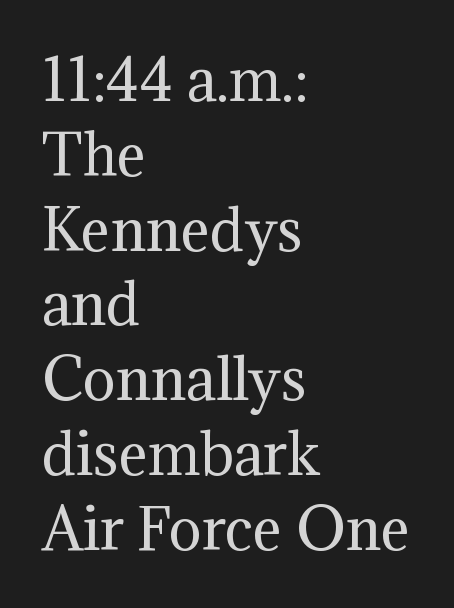
Interline gaps are of average width in this sample. Proportional: the letters do not fall into vertical columns. Letter spacing: default. The face used here is seriffed, in the tradition of book romans.
